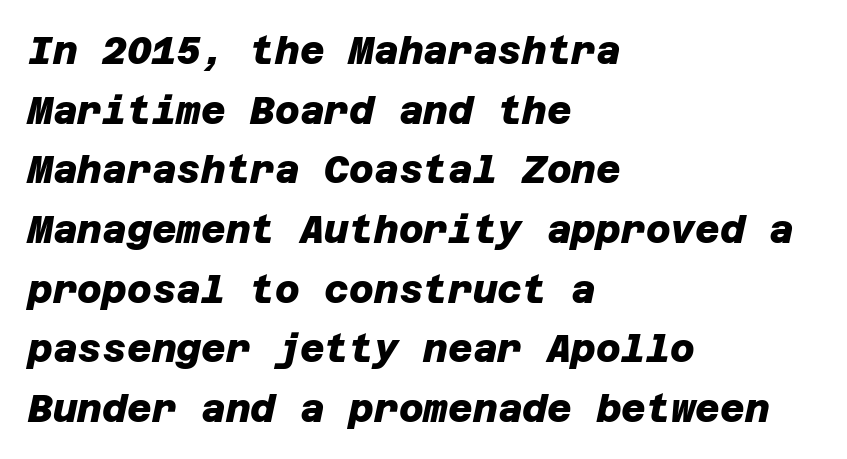
The rows are spaced the way most documents space them. Typographically, this falls in the sans-serif category. A full-strength bold gives these letters their thick strokes. These lines are set flush left with a ragged right edge.
